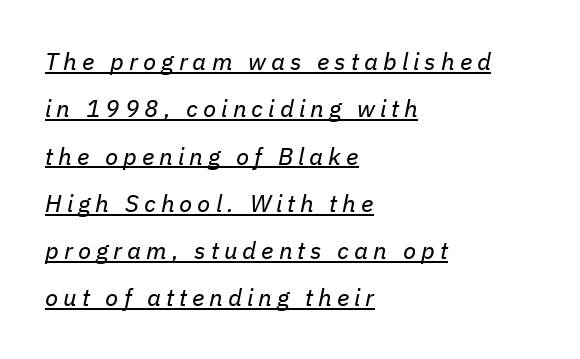
Q: Is the text bold? A: No.
Q: Is the text italic (slanted)? A: Yes, it leans right by about 11 degrees.
Q: Is the text underlined? A: Yes.
Q: How is the paragraph aligned? A: Left-aligned.
Q: Is the spacing between letters normal or unusually wide? A: Unusually wide.
Q: Is the spacing between lines tight, normal or loose? A: Loose.
